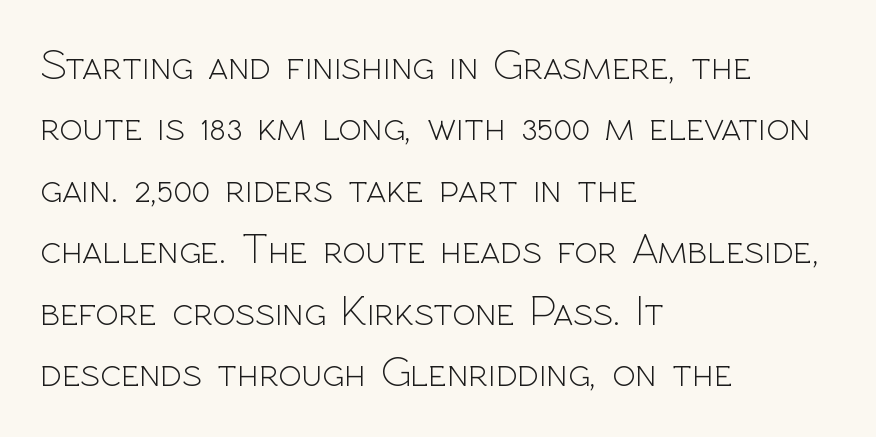
Q: Is the text bold? A: No.
Q: Is the text italic (slanted)? A: No, it is upright.
Q: Is the typeface a serif or a sans-serif typeface? A: Sans-serif.
Q: Is the text underlined? A: No.
Q: How is the paragraph aligned? A: Left-aligned.
Q: Is the spacing between letters normal or unusually wide? A: Normal.
Q: Is the spacing between lines tight, normal or loose? A: Normal.
Q: Width (condensed, normal, or wide)? A: Normal.
Q: x-height? A: Medium.
Q: Monospaced? A: No.
